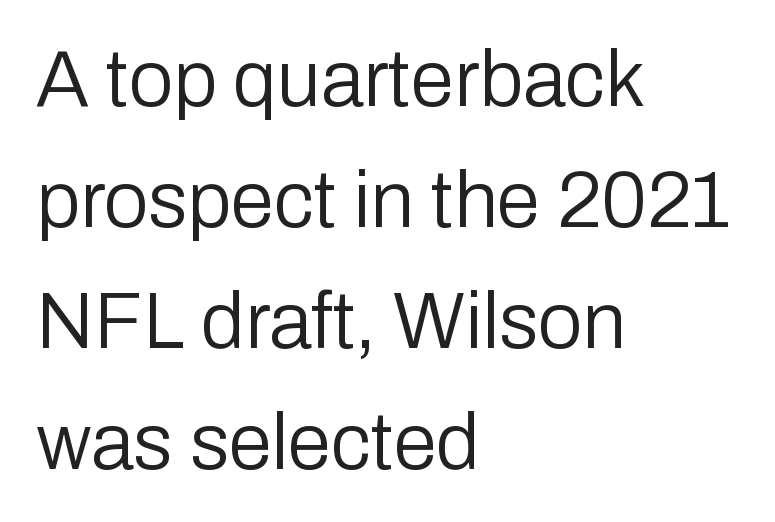
{"serif": "no", "italic": "no", "bold": "no", "weight": "regular", "width": "normal", "stroke_contrast": "low", "x_height": "medium", "monospaced": "no", "underline": "no", "align": "left", "line_spacing": "normal", "line_spacing_ratio": 1.53, "letter_spacing": "normal", "letter_spacing_em": 0.0, "glyph_px": 79}
